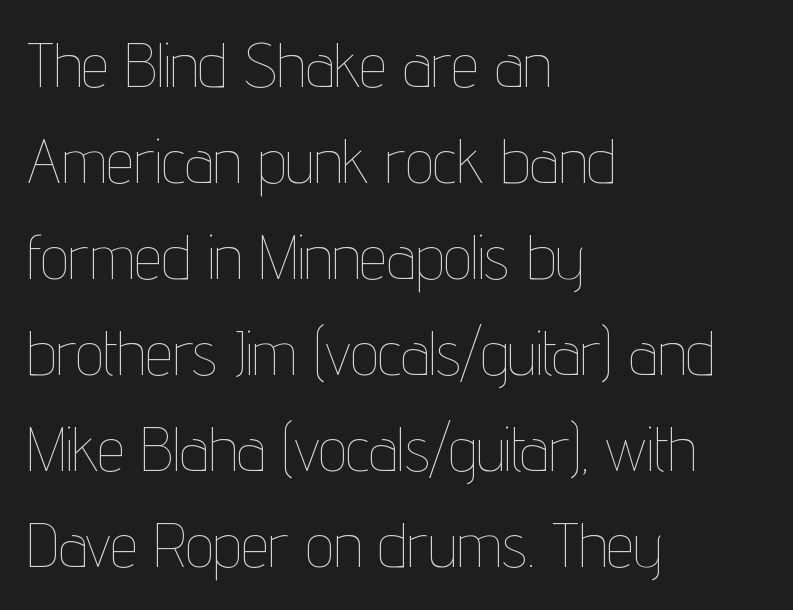
Q: Is the text bold? A: No.
Q: Is the text italic (slanted)? A: No, it is upright.
Q: Is the text underlined? A: No.
Q: How is the paragraph aligned? A: Left-aligned.
Q: Is the spacing between letters normal or unusually wide? A: Normal.
Q: Is the spacing between lines tight, normal or loose? A: Normal.
Q: Width (condensed, normal, or wide)? A: Condensed.
Q: Stroke contrast? A: Low.
Q: x-height? A: Medium.
Q: Monospaced? A: No.
